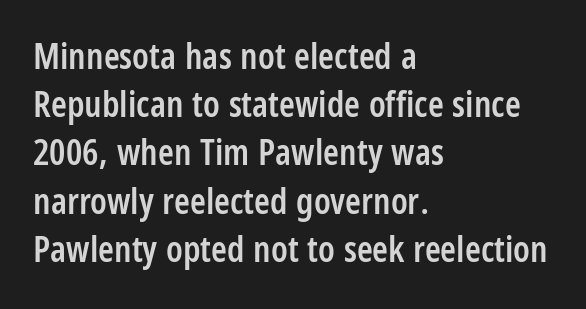
{"serif": "no", "italic": "no", "bold": "semi", "weight": "semibold", "width": "condensed", "stroke_contrast": "low", "x_height": "large", "monospaced": "no", "underline": "no", "align": "left", "line_spacing": "normal", "line_spacing_ratio": 1.34, "letter_spacing": "normal", "letter_spacing_em": 0.0, "glyph_px": 36}
